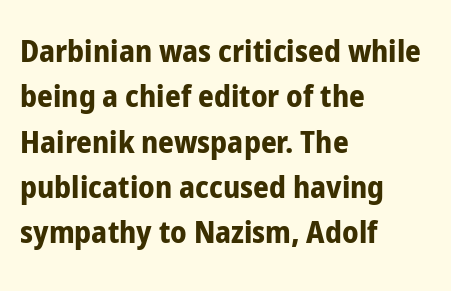
Descenders hang freely into open space. Looks like regular typesetting: each glyph gets only the width it needs. The horizontal fit of the characters is conventional and even. Leading matches the norm, producing a regular column. Is the type bold? Yes — the strokes are clearly thick and heavy. Classification — sans serif.
